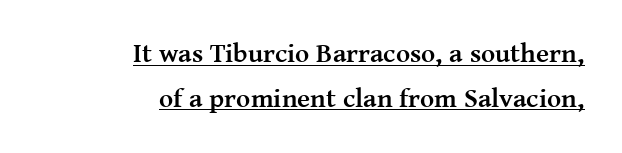
Compared with a flush-left layout, this one pins lines to the opposite, right side. The specimen reads as upright at a glance. This block has exactly the height ordinary leading produces. The lettering is marked with a stroke running underneath it.
